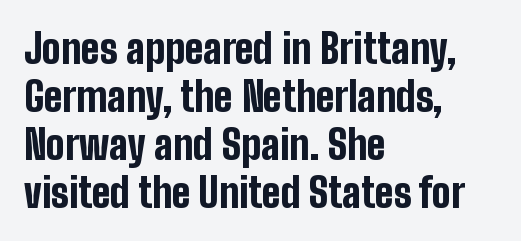
{"serif": "no", "italic": "no", "bold": "yes", "weight": "bold", "width": "condensed", "stroke_contrast": "low", "x_height": "medium", "monospaced": "no", "underline": "no", "align": "left", "line_spacing_ratio": 1.2, "letter_spacing": "normal", "letter_spacing_em": 0.0, "glyph_px": 40}
